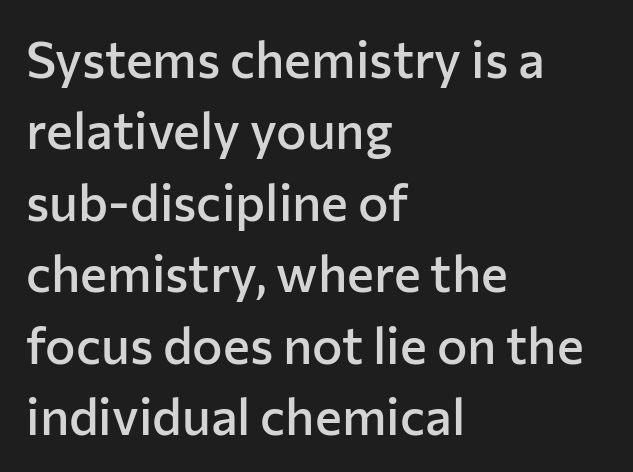
The image shows 51 px semibold sans-serif type, upright; set left-aligned, normal line spacing (1.4x), normal letter spacing, not underlined; low stroke contrast and a medium x-height.
